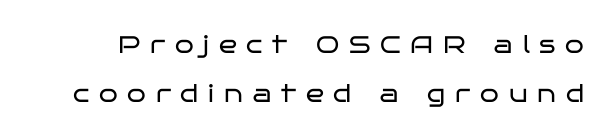
The tracking jumps out immediately: characters are airy and widely separated. The words here are not underlined. The typeface has the unassuming heft of standard copy or less. The letters stand upright; this is a roman face. A great deal of white space separates one row of letters from the next.
